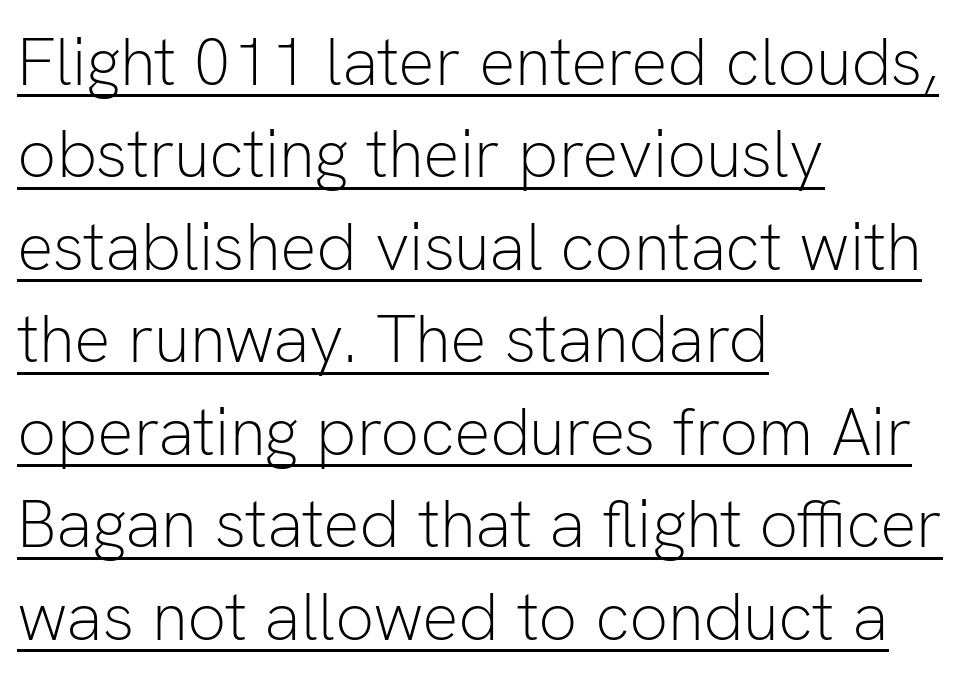
Q: Is the text bold? A: No.
Q: Is the text italic (slanted)? A: No, it is upright.
Q: Is the typeface a serif or a sans-serif typeface? A: Sans-serif.
Q: Is the text underlined? A: Yes.
Q: How is the paragraph aligned? A: Left-aligned.
Q: Is the spacing between letters normal or unusually wide? A: Normal.
Q: Is the spacing between lines tight, normal or loose? A: Normal.
Q: Width (condensed, normal, or wide)? A: Normal.
Q: Stroke contrast? A: Low.
Q: x-height? A: Medium.
Q: Monospaced? A: No.
